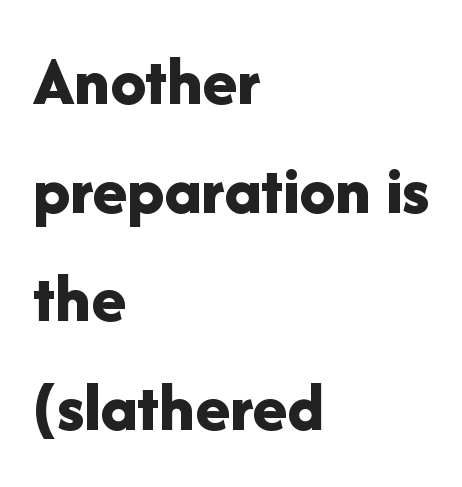
The face used here is a sans, in the tradition of grotesques and geometrics. The glyphs have the mass of a bold cut. Beneath every word, the page is bare. The rendering uses natural spacing where letterforms have individual widths. The rendering uses a moderate line-height, typical for paragraphs. The lines are quadded left.
